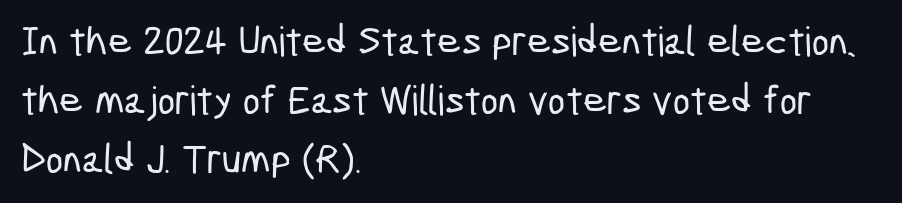
The image shows 41 px condensed sans-serif type; set left-aligned, normal line spacing (1.44x), normal letter spacing, not underlined; low stroke contrast and a medium x-height.
